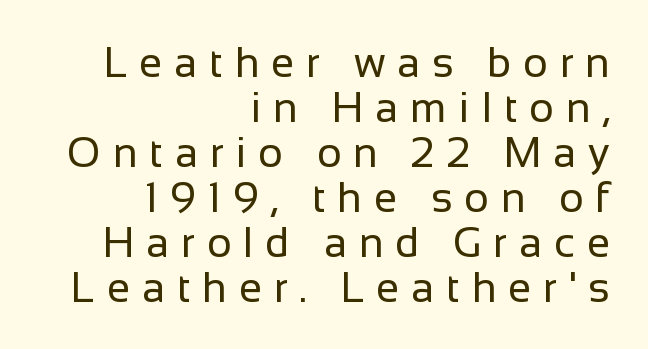
The image shows 42 px regular-weight sans-serif type, upright; set right-aligned, tight line spacing (1.07x), unusually wide letter spacing (+0.28 em), not underlined; low stroke contrast and a medium x-height.
